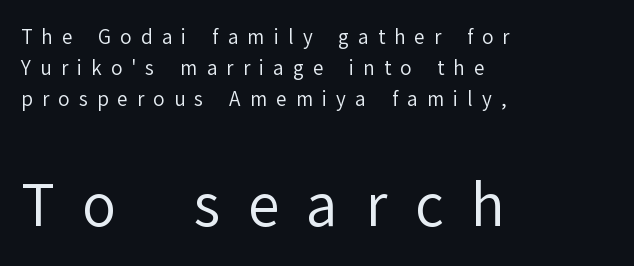
Q: Is the text bold? A: No.
Q: Is the text italic (slanted)? A: No, it is upright.
Q: Is the typeface a serif or a sans-serif typeface? A: Sans-serif.
Q: Is the text underlined? A: No.
Q: How is the paragraph aligned? A: Left-aligned.
Q: Is the spacing between letters normal or unusually wide? A: Unusually wide.
Q: Is the spacing between lines tight, normal or loose? A: Normal.
Q: Which block of text is set in a larger size, the first (top) or the second (bottom)? A: The second (bottom) one.
Q: Width (condensed, normal, or wide)? A: Normal.
Q: Stroke contrast? A: Low.
Q: x-height? A: Medium.
Q: Monospaced? A: No.
